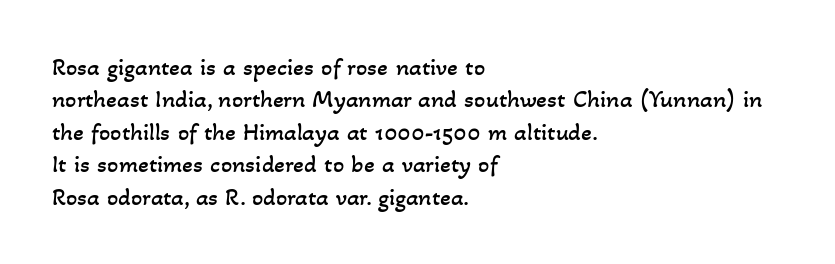
The image shows 25 px text type; set left-aligned, normal line spacing (1.3x), normal letter spacing, not underlined.
